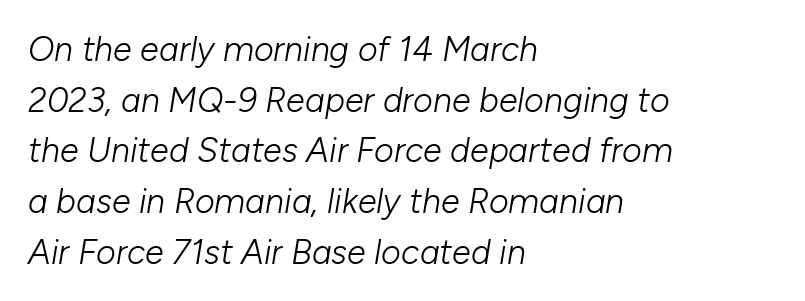
Q: Is the text bold? A: No.
Q: Is the text italic (slanted)? A: Yes, it leans right by about 10 degrees.
Q: Is the text underlined? A: No.
Q: How is the paragraph aligned? A: Left-aligned.
Q: Is the spacing between letters normal or unusually wide? A: Normal.
Q: Is the spacing between lines tight, normal or loose? A: Normal.
Q: Width (condensed, normal, or wide)? A: Normal.
Q: Stroke contrast? A: Low.
Q: x-height? A: Medium.
Q: Monospaced? A: No.
